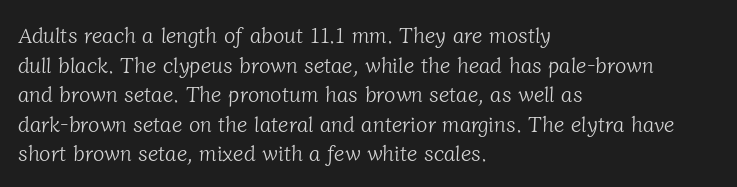
Q: Is the text bold? A: No.
Q: Is the text underlined? A: No.
Q: How is the paragraph aligned? A: Left-aligned.
Q: Is the spacing between letters normal or unusually wide? A: Normal.
Q: Is the spacing between lines tight, normal or loose? A: Normal.
